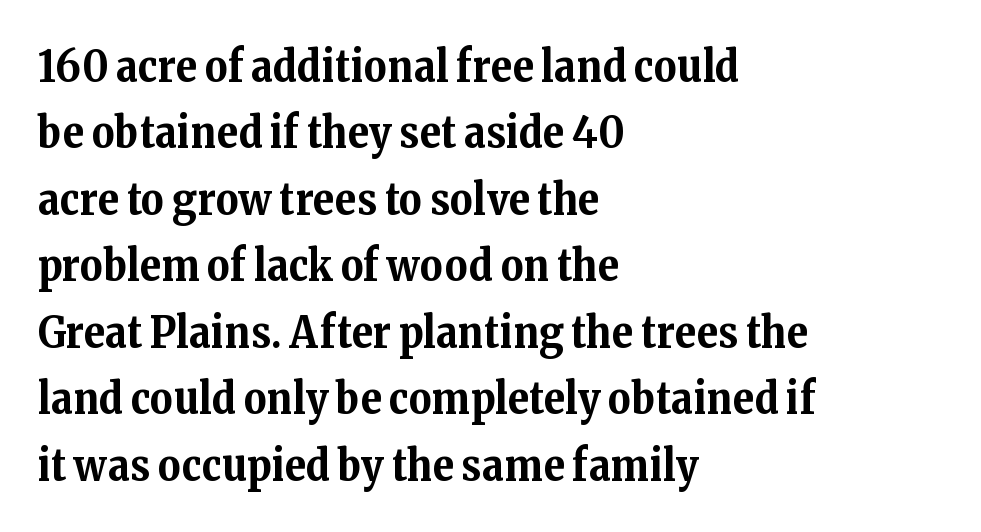
Q: Is the text bold? A: Yes.
Q: Is the text italic (slanted)? A: No, it is upright.
Q: Is the typeface a serif or a sans-serif typeface? A: Serif.
Q: Is the text underlined? A: No.
Q: How is the paragraph aligned? A: Left-aligned.
Q: Is the spacing between letters normal or unusually wide? A: Normal.
Q: Is the spacing between lines tight, normal or loose? A: Normal.
Q: Width (condensed, normal, or wide)? A: Normal.
Q: Stroke contrast? A: Medium.
Q: x-height? A: Medium.
Q: Monospaced? A: No.
